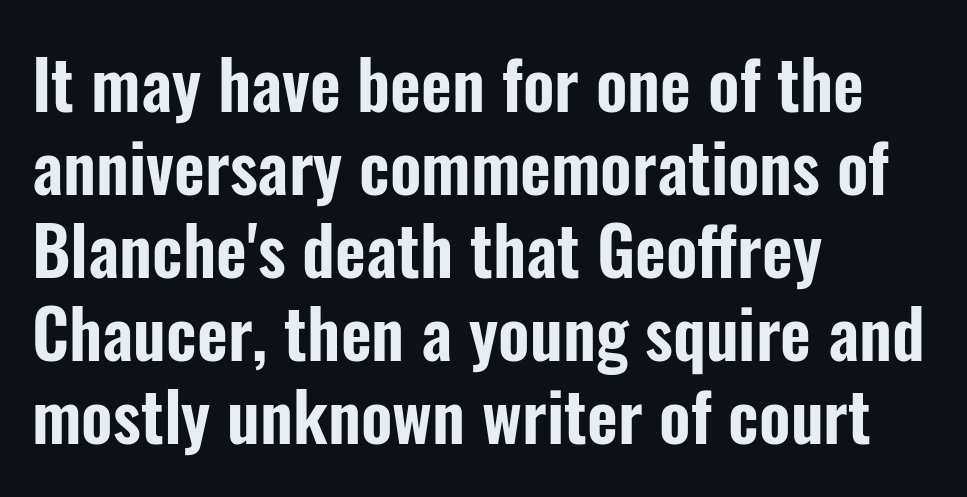
{"serif": "no", "italic": "no", "width": "condensed", "stroke_contrast": "low", "x_height": "medium", "monospaced": "no", "underline": "no", "align": "left", "line_spacing_ratio": 1.24, "letter_spacing": "normal", "letter_spacing_em": 0.0, "glyph_px": 67}
